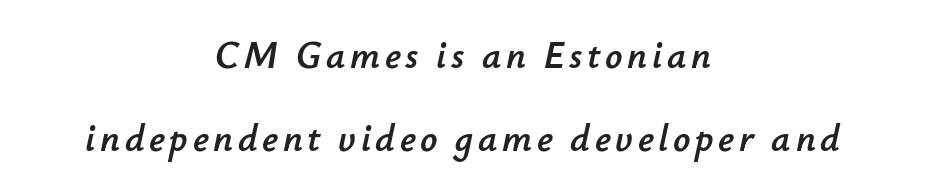
The image shows 38 px text type, italic (leaning right); set centered, loose line spacing (2.19x), not underlined; low stroke contrast and a small x-height.
